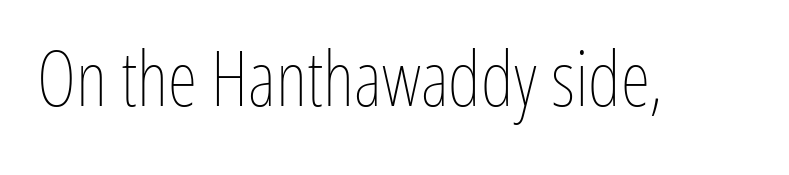
Q: Is the text bold? A: No.
Q: Is the text italic (slanted)? A: No, it is upright.
Q: Is the text underlined? A: No.
Q: Is the spacing between letters normal or unusually wide? A: Normal.
Q: Width (condensed, normal, or wide)? A: Condensed.
Q: Stroke contrast? A: Low.
Q: x-height? A: Medium.
Q: Monospaced? A: No.
